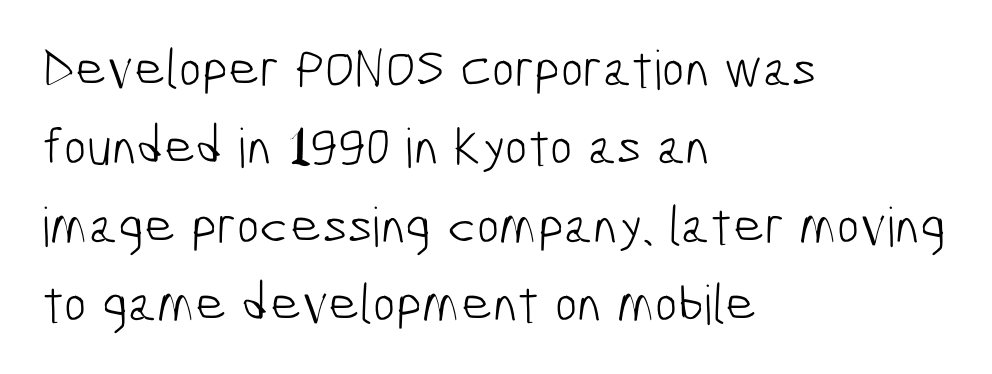
{"serif": "no", "bold": "no", "weight": "light", "width": "condensed", "stroke_contrast": "low", "x_height": "medium", "monospaced": "no", "underline": "no", "align": "left", "line_spacing": "normal", "line_spacing_ratio": 1.45, "letter_spacing": "normal", "letter_spacing_em": 0.0, "glyph_px": 54}
